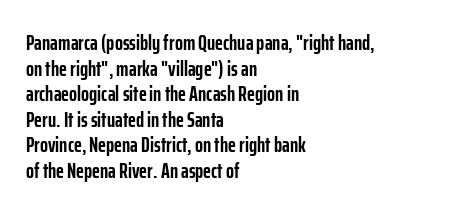
The image shows 21 px bold type, upright; set left-aligned, line spacing 1.22x, normal letter spacing, not underlined.
